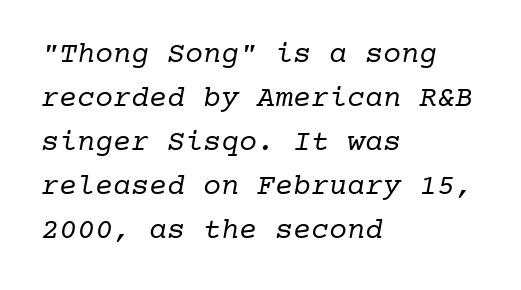
These lines stack with their left ends in a neat column. This sample uses a serif face. Is there much room between lines? A standard amount, neither cramped nor airy. No word sits above an underline.
